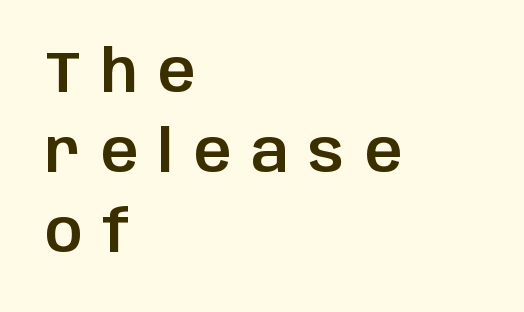
The image shows 58 px sans-serif type, upright; set left-aligned, normal line spacing (1.38x), unusually wide letter spacing (+0.35 em), not underlined; low stroke contrast and a large x-height.
